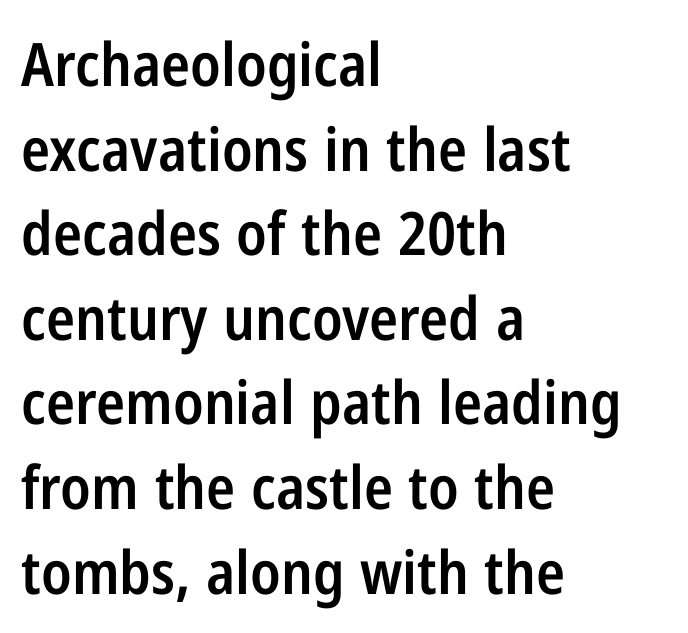
The image shows 60 px semibold, condensed sans-serif type, upright; set left-aligned, normal line spacing (1.41x), normal letter spacing, not underlined; low stroke contrast and a medium x-height.
